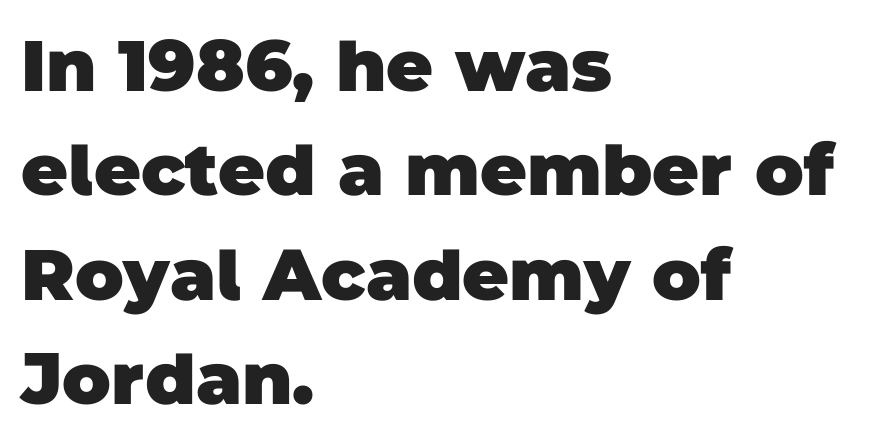
The image shows 72 px heavy sans-serif type; set left-aligned, normal line spacing (1.45x), normal letter spacing, not underlined; low stroke contrast and a large x-height.
